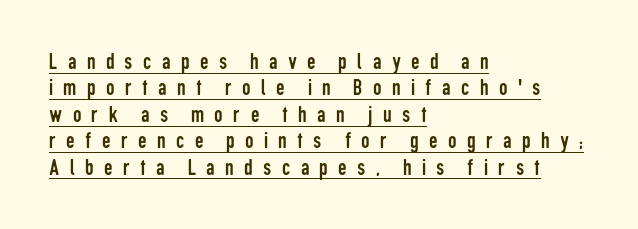
Q: Is the text bold? A: No.
Q: Is the text italic (slanted)? A: No, it is upright.
Q: Is the text underlined? A: Yes.
Q: How is the paragraph aligned? A: Left-aligned.
Q: Is the spacing between letters normal or unusually wide? A: Unusually wide.
Q: Is the spacing between lines tight, normal or loose? A: Tight.
